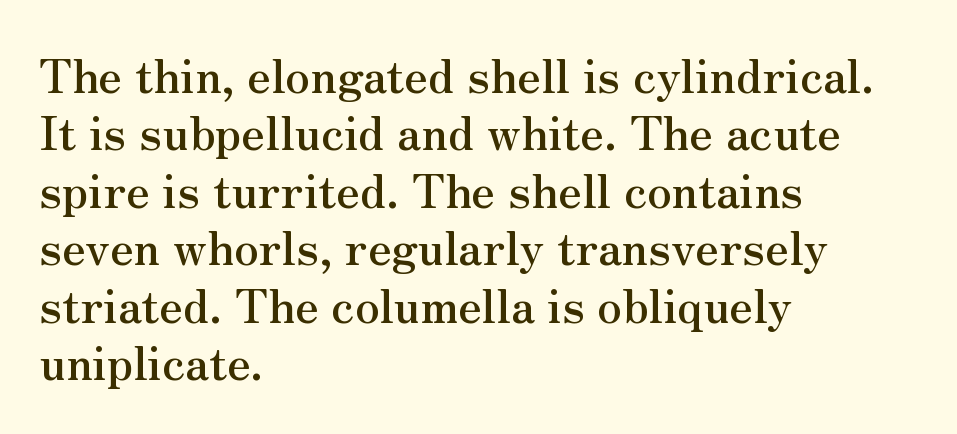
Q: Is the text italic (slanted)? A: No, it is upright.
Q: Is the typeface a serif or a sans-serif typeface? A: Serif.
Q: Is the text underlined? A: No.
Q: How is the paragraph aligned? A: Left-aligned.
Q: Is the spacing between letters normal or unusually wide? A: Normal.
Q: Is the spacing between lines tight, normal or loose? A: Normal.
Q: Width (condensed, normal, or wide)? A: Normal.
Q: Stroke contrast? A: Medium.
Q: x-height? A: Small.
Q: Monospaced? A: No.
